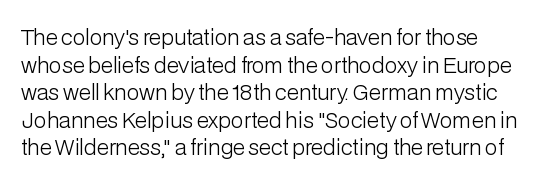
{"italic": "no", "bold": "no", "underline": "no", "align": "left", "line_spacing": "normal", "line_spacing_ratio": 1.31, "letter_spacing": "normal", "letter_spacing_em": 0.0, "glyph_px": 21}
